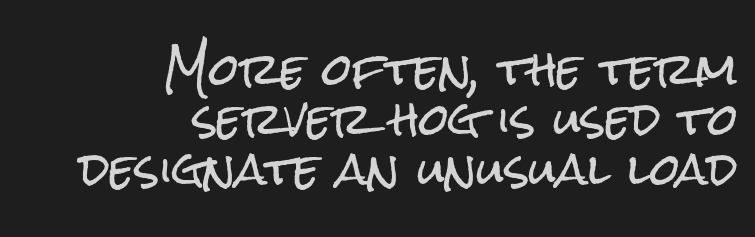
Q: Is the text italic (slanted)? A: No, it is upright.
Q: Is the typeface a serif or a sans-serif typeface? A: Sans-serif.
Q: Is the text underlined? A: No.
Q: How is the paragraph aligned? A: Right-aligned.
Q: Is the spacing between letters normal or unusually wide? A: Normal.
Q: Width (condensed, normal, or wide)? A: Condensed.
Q: Stroke contrast? A: Low.
Q: x-height? A: Medium.
Q: Monospaced? A: No.
